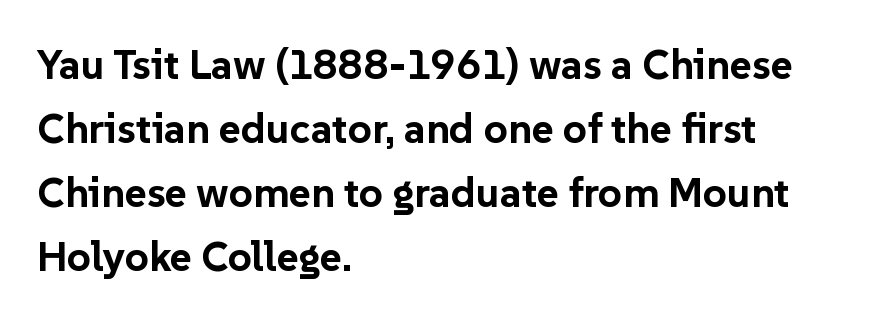
The image shows 42 px bold sans-serif type, upright; set left-aligned, normal line spacing (1.52x), normal letter spacing, not underlined; low stroke contrast and a medium x-height.
